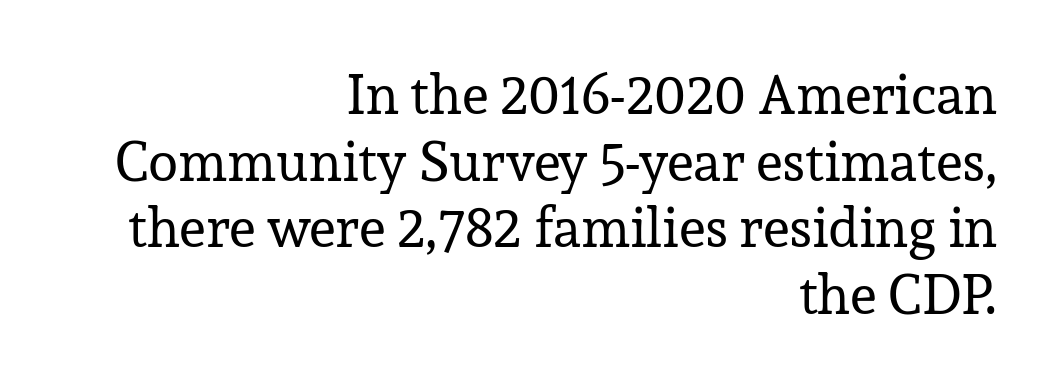
The image shows 55 px regular-weight serif type, upright; set right-aligned, line spacing 1.21x, normal letter spacing, not underlined; low stroke contrast and a medium x-height.
